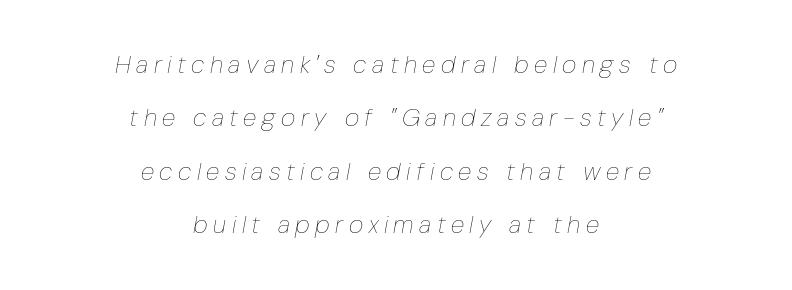
The image shows 25 px text type, italic (leaning right); set centered, loose line spacing (2.14x), unusually wide letter spacing (+0.22 em), not underlined.
